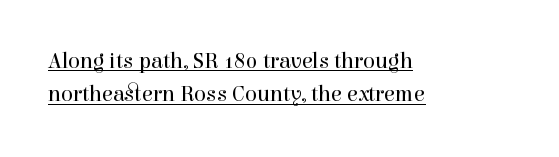
The image shows 22 px text type, upright; set left-aligned, normal line spacing (1.52x), normal letter spacing, underlined.
